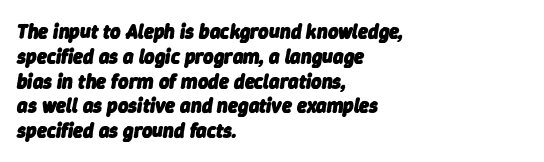
Q: Is the text bold? A: Yes.
Q: Is the text italic (slanted)? A: Yes, it leans right by about 9 degrees.
Q: Is the text underlined? A: No.
Q: How is the paragraph aligned? A: Left-aligned.
Q: Is the spacing between letters normal or unusually wide? A: Normal.
